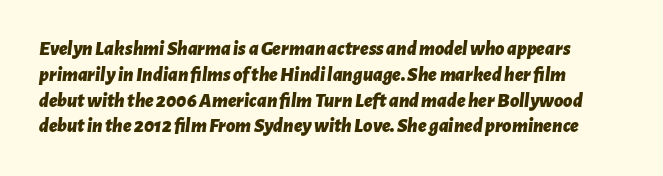
{"italic": "yes", "lean": "right", "slant_degrees": 7, "bold": "yes", "underline": "no", "line_spacing": "normal", "line_spacing_ratio": 1.29, "letter_spacing": "normal", "letter_spacing_em": 0.0, "glyph_px": 20}
